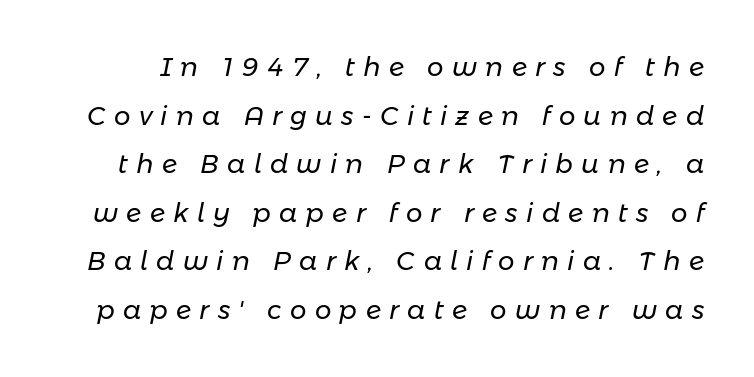
{"italic": "yes", "lean": "right", "slant_degrees": 11, "bold": "no", "underline": "no", "line_spacing_ratio": 1.87, "letter_spacing": "wide", "letter_spacing_em": 0.32, "glyph_px": 26}
